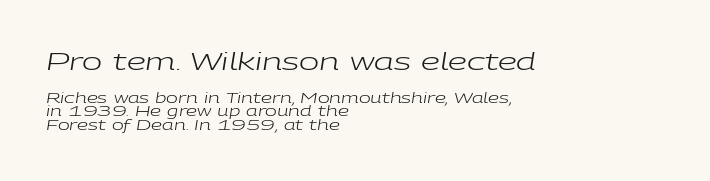
Nothing unusual about the tracking: characters are spaced as the font intends. Typesetter's note — upper block bumped up in size, lower block left smaller. The leading is snug, giving the passage a crowded texture. The glyphs look as if they've been sheared to an angle.
